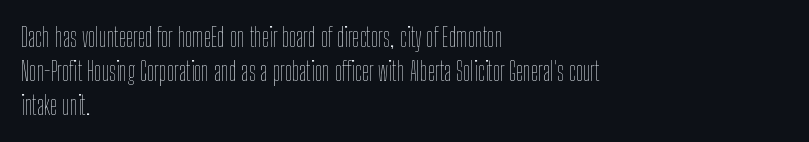
The image shows 26 px text type, upright; set left-aligned, normal line spacing (1.3x), normal letter spacing, not underlined.
